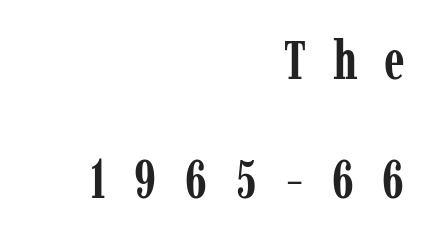
The image shows 54 px semibold, condensed serif type, upright; set right-aligned, loose line spacing (2.21x), unusually wide letter spacing (+0.5 em), not underlined; low stroke contrast and a medium x-height.
